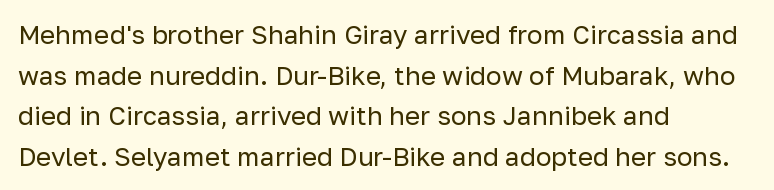
Q: Is the text bold? A: No.
Q: Is the text italic (slanted)? A: No, it is upright.
Q: Is the text underlined? A: No.
Q: How is the paragraph aligned? A: Left-aligned.
Q: Is the spacing between letters normal or unusually wide? A: Normal.
Q: Is the spacing between lines tight, normal or loose? A: Normal.
